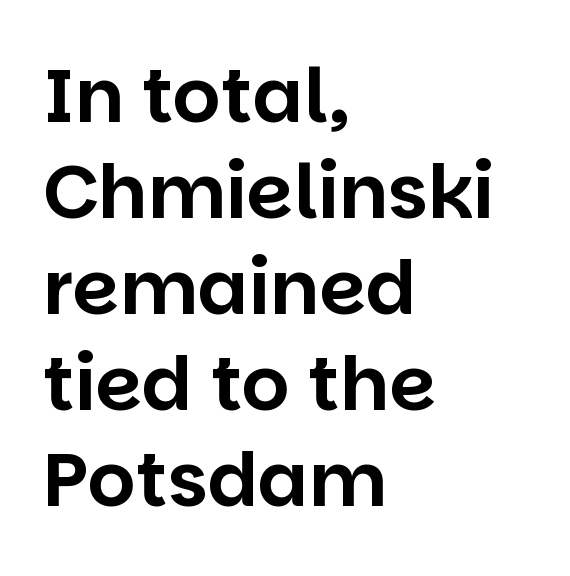
Serifs: no, the terminals of the letterforms are clean. Style check: upright. Short and long lines alike share a common starting point at left. The string is rendered with underlining switched off.
